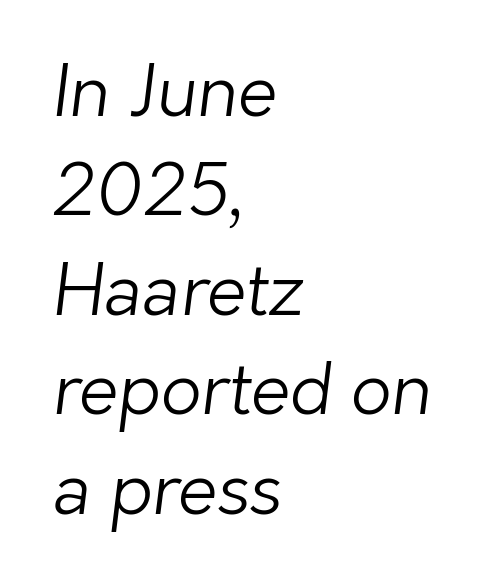
You can tell from the bare stems that sans-serif type was used. The zone under the glyphs is completely vacant. Think standard paragraph weight, or any step lighter than that. Notice how descenders clear the ascenders below comfortably — that's standard leading. Inter-character spacing is left at the font's built-in metrics.
